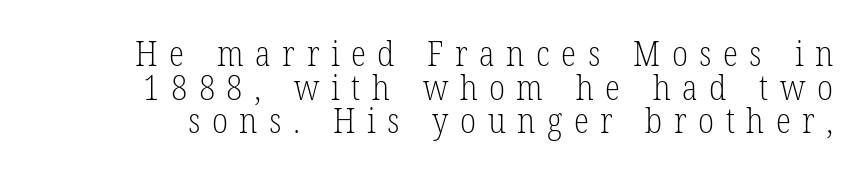
{"serif": "yes", "italic": "no", "bold": "no", "weight": "light", "width": "condensed", "stroke_contrast": "low", "x_height": "medium", "monospaced": "no", "underline": "no", "line_spacing": "tight", "line_spacing_ratio": 0.96, "letter_spacing": "wide", "letter_spacing_em": 0.33, "glyph_px": 35}
